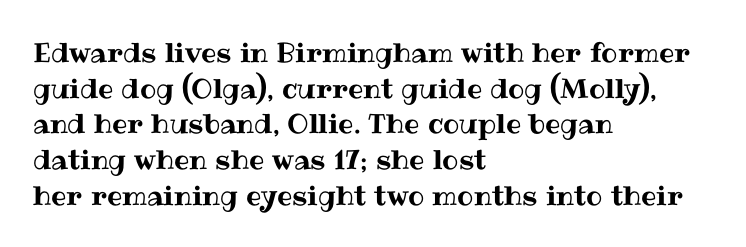
The image shows 27 px text type, upright; set left-aligned, normal line spacing (1.32x), normal letter spacing, not underlined.
